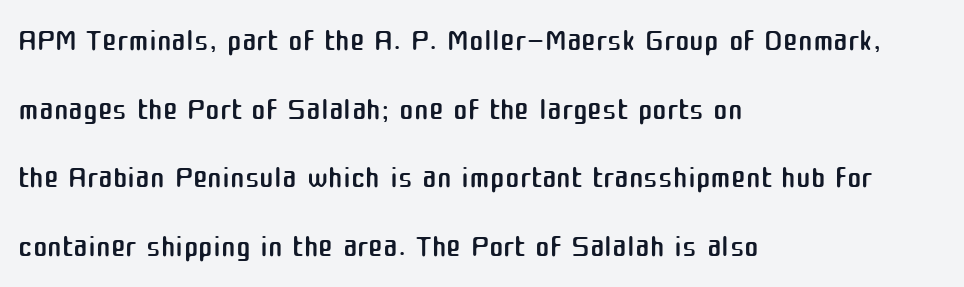
The image shows 44 px regular-weight sans-serif type, upright; set left-aligned, normal line spacing (1.56x), normal letter spacing, not underlined; medium stroke contrast and a medium x-height.
